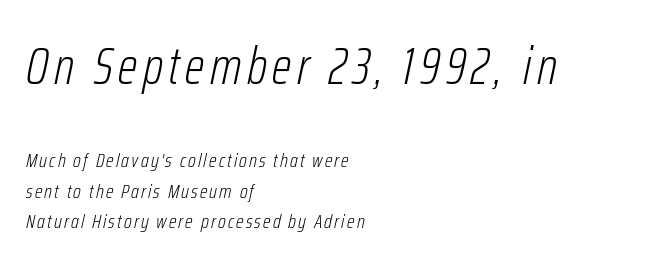
The image shows 51 px light, condensed type, italic (leaning right); set left-aligned, normal line spacing (1.52x), not underlined; the first (top) block is 2.55x larger; low stroke contrast and a medium x-height.
